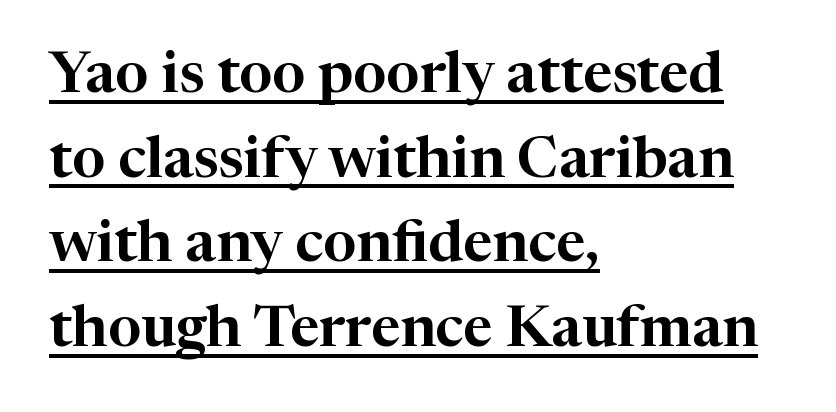
This rendering features underlined lettering. All the whitespace from short lines collects on the right. The letters advance in unequal steps, a hallmark of proportional type. Italic: no, the glyphs are upright roman.
